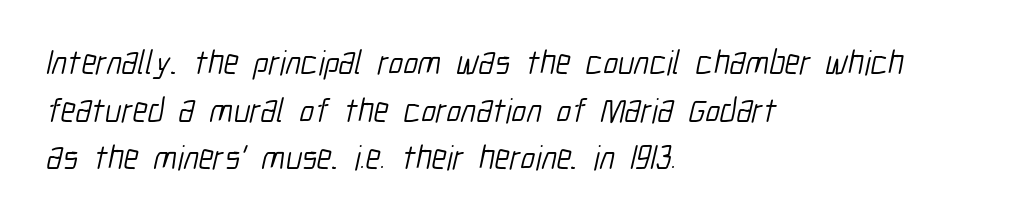
The image shows 34 px light, condensed sans-serif type; set left-aligned, normal line spacing (1.4x), normal letter spacing, not underlined; low stroke contrast and a medium x-height.
